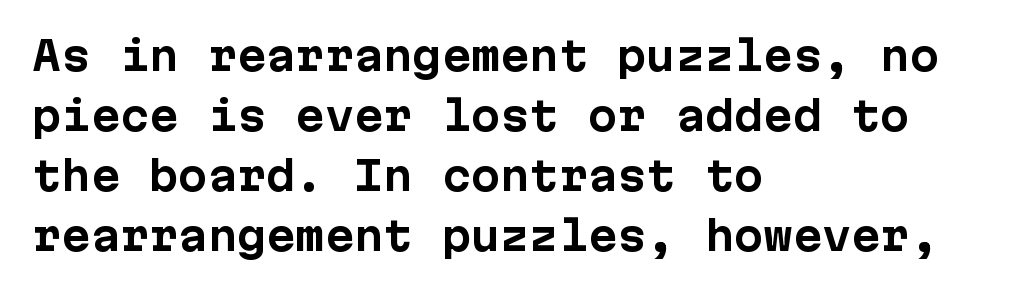
The image shows 39 px bold sans-serif type, upright, monospaced; set left-aligned, normal line spacing (1.54x), normal letter spacing, not underlined; low stroke contrast and a medium x-height.
